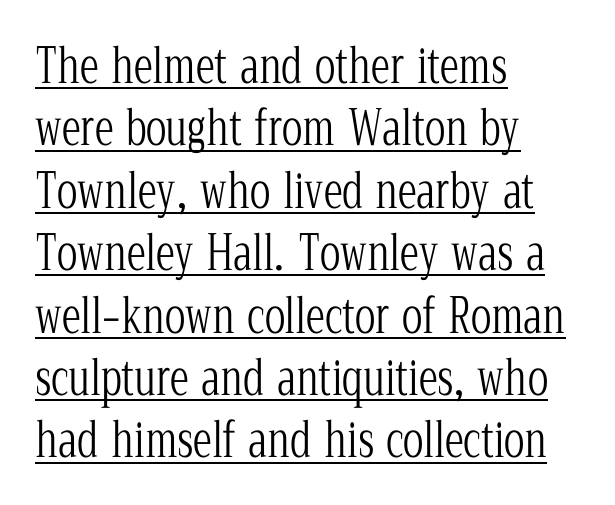
{"serif": "yes", "italic": "no", "bold": "no", "weight": "light", "width": "condensed", "stroke_contrast": "low", "x_height": "medium", "monospaced": "no", "underline": "yes", "align": "left", "line_spacing": "normal", "line_spacing_ratio": 1.3, "letter_spacing": "normal", "letter_spacing_em": 0.0, "glyph_px": 48}
